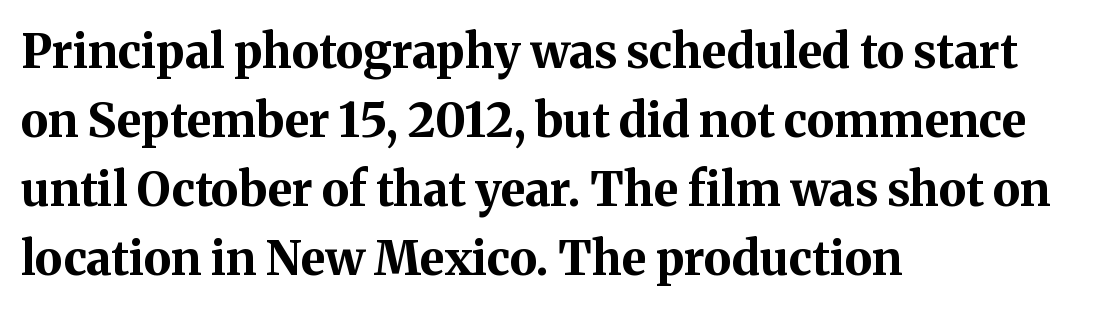
Q: Is the text bold? A: Yes.
Q: Is the text italic (slanted)? A: No, it is upright.
Q: Is the typeface a serif or a sans-serif typeface? A: Serif.
Q: Is the text underlined? A: No.
Q: How is the paragraph aligned? A: Left-aligned.
Q: Is the spacing between letters normal or unusually wide? A: Normal.
Q: Is the spacing between lines tight, normal or loose? A: Normal.
Q: Width (condensed, normal, or wide)? A: Normal.
Q: Stroke contrast? A: Medium.
Q: x-height? A: Medium.
Q: Monospaced? A: No.
